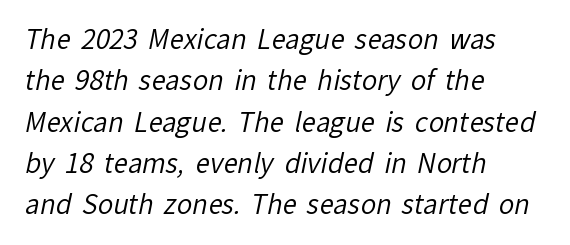
The cut favours lightness, reaching ordinary text weight at its darkest. One-word summary of the alignment: left. One glance says typical: line gaps are just what's usual. No word sits above an underline. The type is set solid horizontally, with unmodified tracking.
